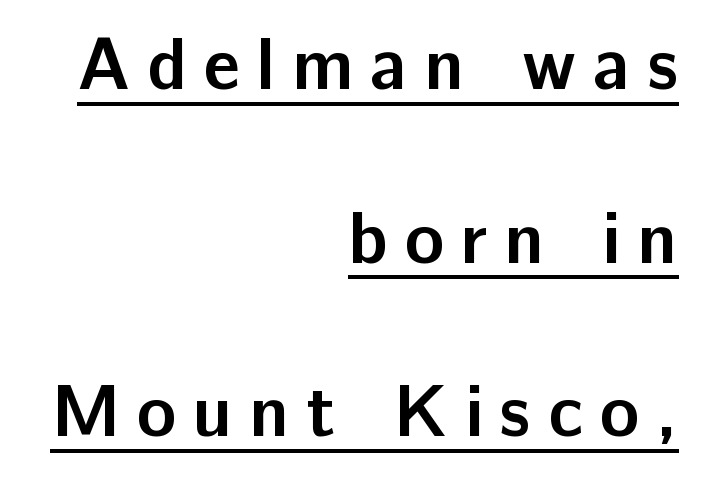
The image shows 73 px semibold sans-serif type, upright; set right-aligned, loose line spacing (2.38x), unusually wide letter spacing (+0.23 em), underlined; low stroke contrast and a medium x-height.
